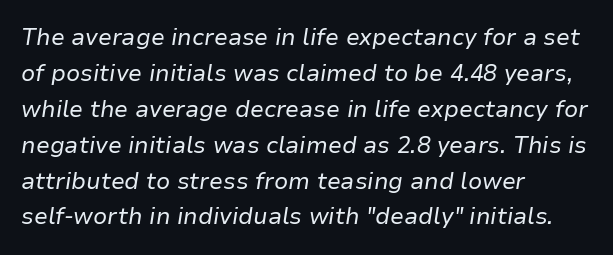
The face used here has a pronounced slope to its letters. The cut favours lightness, reaching ordinary text weight at its darkest. One-word summary of the alignment: left. These lines sit exactly where default settings would place them. Descenders are the only things crossing below the line. Characters follow at the spacing the type designer built in.
